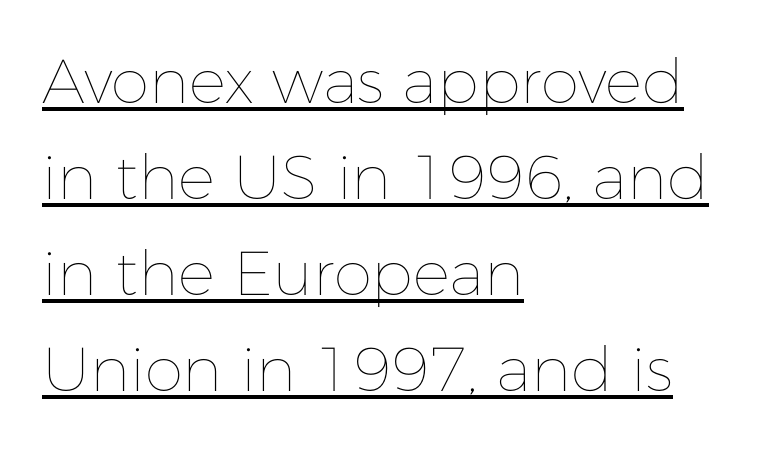
{"italic": "no", "bold": "no", "weight": "thin", "width": "normal", "stroke_contrast": "low", "x_height": "medium", "monospaced": "no", "underline": "yes", "align": "left", "line_spacing": "normal", "line_spacing_ratio": 1.55, "letter_spacing": "normal", "letter_spacing_em": 0.0, "glyph_px": 62}
